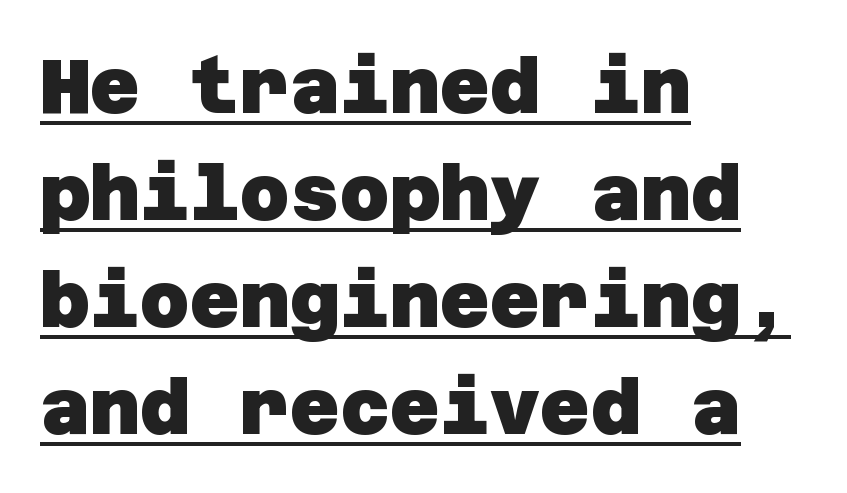
These characters rest on top of a visible drawn line. Visually the block forms a straight wall on the left and a jagged coastline on the right. The glyphs in this specimen are sans serif. The sample has been set heavy, in full bold. Vertical spacing — default. Nobody touched the tracking dial on this one.
